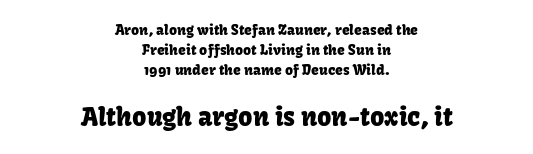
{"italic": "no", "underline": "no", "align": "center", "line_spacing": "normal", "line_spacing_ratio": 1.42, "letter_spacing": "normal", "letter_spacing_em": 0.0, "larger_block": "second", "size_ratio": 1.79, "glyph_px": 25}
